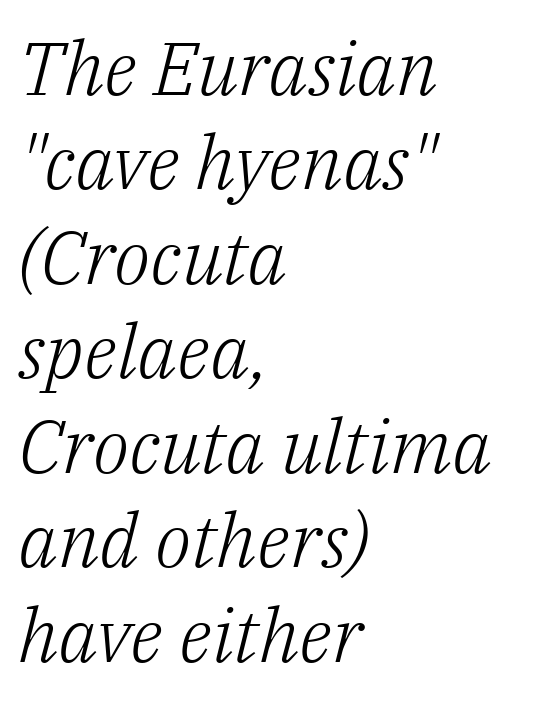
{"serif": "yes", "italic": "yes", "lean": "right", "slant_degrees": 14, "bold": "no", "weight": "light", "width": "normal", "stroke_contrast": "low", "x_height": "medium", "monospaced": "no", "underline": "no", "align": "left", "line_spacing": "normal", "line_spacing_ratio": 1.26, "letter_spacing": "normal", "letter_spacing_em": 0.0, "glyph_px": 75}
